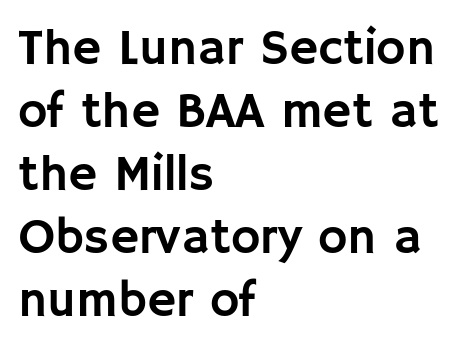
The setting favours the left margin, as ordinary paragraphs usually do. The rendering uses natural spacing where letterforms have individual widths. The line texture is even and compact thanks to regular tracking. Ordinary non-slanted type is in use.
